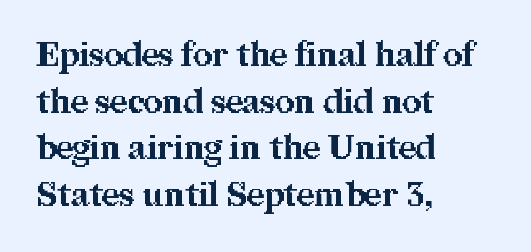
{"serif": "yes", "italic": "no", "bold": "yes", "weight": "bold", "width": "normal", "stroke_contrast": "medium", "x_height": "medium", "monospaced": "no", "underline": "no", "align": "left", "line_spacing": "normal", "line_spacing_ratio": 1.41, "letter_spacing": "normal", "letter_spacing_em": 0.0, "glyph_px": 33}
